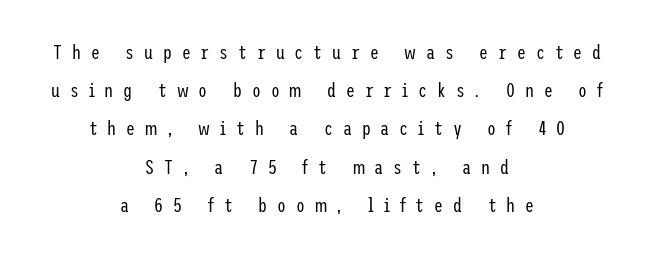
{"italic": "no", "bold": "no", "underline": "no", "align": "center", "line_spacing": "loose", "line_spacing_ratio": 1.91, "letter_spacing": "wide", "letter_spacing_em": 0.49, "glyph_px": 20}
